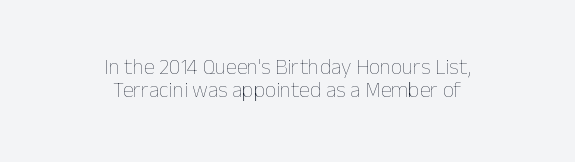
{"italic": "no", "bold": "no", "underline": "no", "align": "center", "line_spacing": "tight", "line_spacing_ratio": 1.05, "letter_spacing": "normal", "letter_spacing_em": 0.0, "glyph_px": 22}
